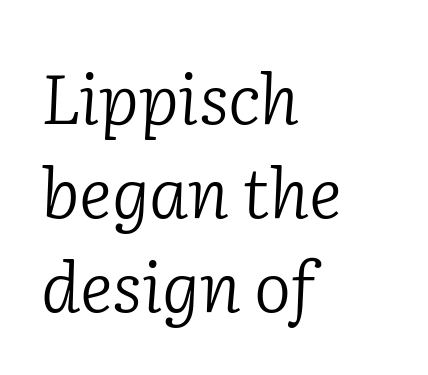
{"serif": "yes", "italic": "yes", "lean": "right", "slant_degrees": 2, "bold": "no", "weight": "light", "width": "normal", "stroke_contrast": "low", "x_height": "medium", "monospaced": "no", "underline": "no", "align": "left", "line_spacing": "normal", "line_spacing_ratio": 1.34, "letter_spacing": "normal", "letter_spacing_em": 0.0, "glyph_px": 70}
